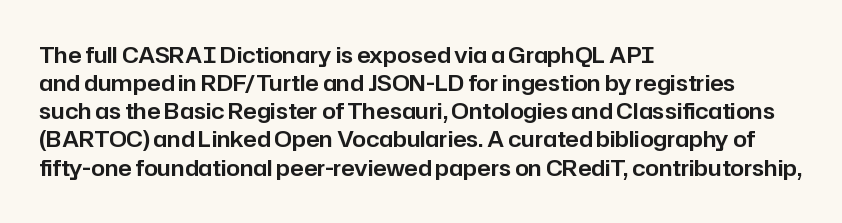
The image shows 22 px text type, upright; set left-aligned, normal line spacing (1.28x), normal letter spacing, not underlined.
